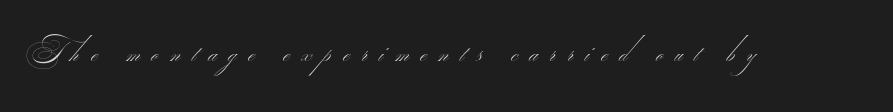
{"serif": "no", "bold": "no", "weight": "thin", "width": "wide", "stroke_contrast": "medium", "monospaced": "no", "underline": "no", "letter_spacing": "wide", "letter_spacing_em": 0.41, "glyph_px": 29}
